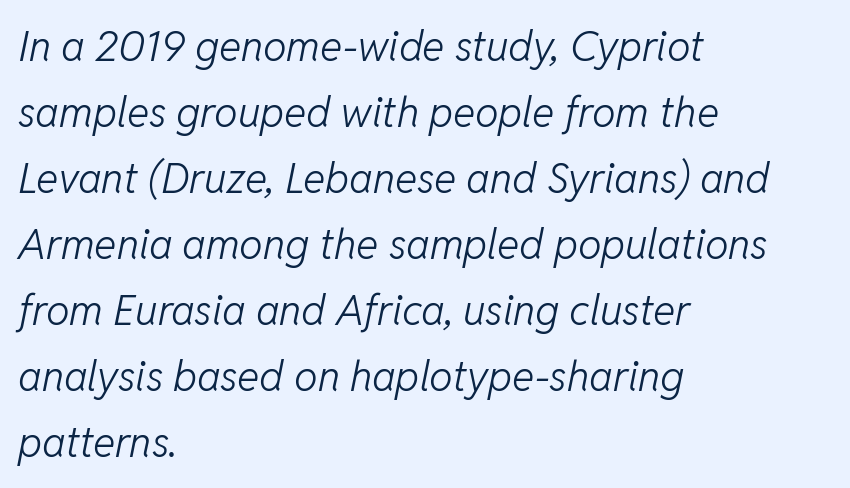
Type without underlining. Notice how descenders clear the ascenders below comfortably — that's standard leading. Letters have the restrained weight of plain body copy at most. Where is the straight margin? On the left. The letters advance in unequal steps, a hallmark of proportional type. The rendering applies a slant to the glyphs.
